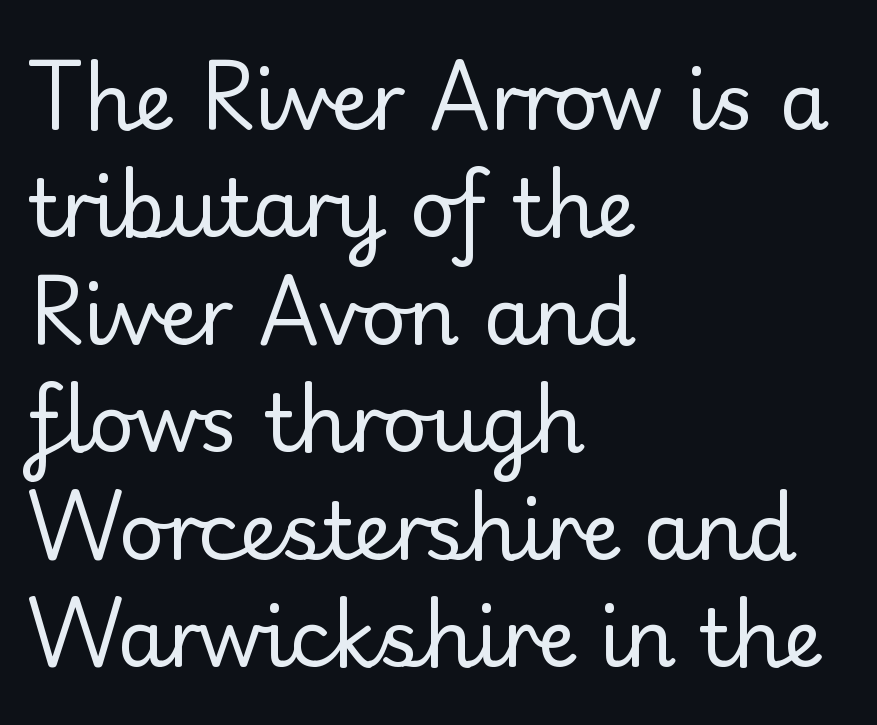
{"serif": "yes", "italic": "no", "bold": "no", "weight": "regular", "width": "normal", "stroke_contrast": "low", "x_height": "small", "monospaced": "no", "underline": "no", "align": "left", "line_spacing": "normal", "line_spacing_ratio": 1.36, "letter_spacing": "normal", "letter_spacing_em": 0.0, "glyph_px": 79}
